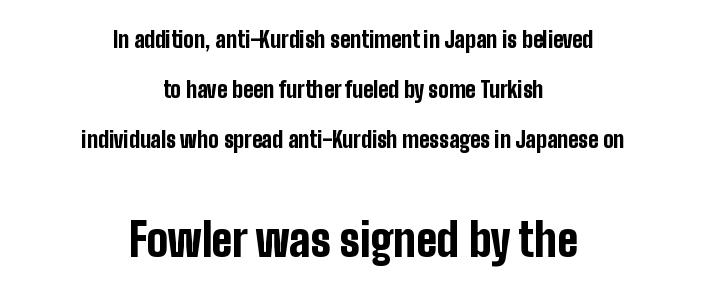
Of the two passages, the one underneath uses the larger point size. Caption: bold face, heavy strokes. Every character sits straight up, as roman type does. The font family rendered here belongs to the sans-serif group.
